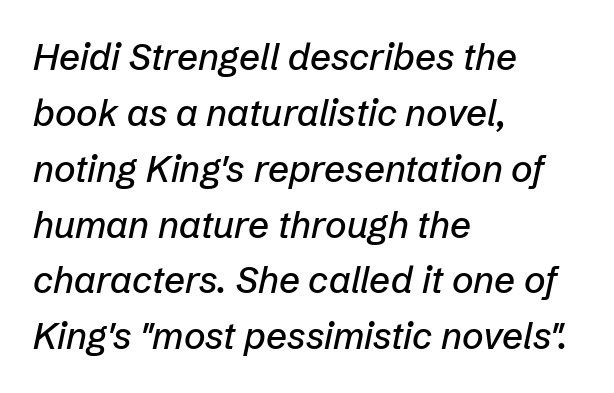
Q: Is the text italic (slanted)? A: Yes, it leans right by about 12 degrees.
Q: Is the text underlined? A: No.
Q: How is the paragraph aligned? A: Left-aligned.
Q: Is the spacing between letters normal or unusually wide? A: Normal.
Q: Is the spacing between lines tight, normal or loose? A: Normal.
Q: Width (condensed, normal, or wide)? A: Normal.
Q: Stroke contrast? A: Low.
Q: x-height? A: Medium.
Q: Monospaced? A: No.
